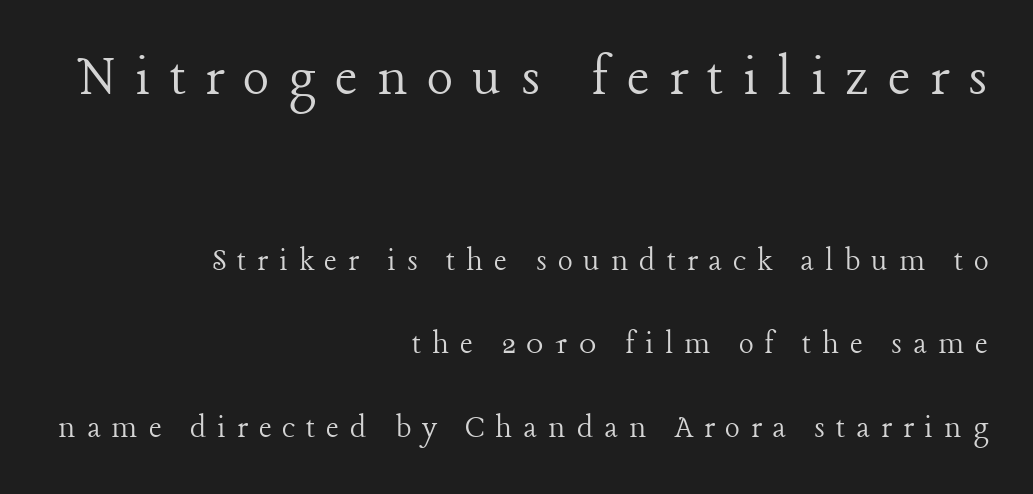
Q: Is the text bold? A: No.
Q: Is the text italic (slanted)? A: No, it is upright.
Q: Is the typeface a serif or a sans-serif typeface? A: Serif.
Q: Is the text underlined? A: No.
Q: How is the paragraph aligned? A: Right-aligned.
Q: Is the spacing between letters normal or unusually wide? A: Unusually wide.
Q: Is the spacing between lines tight, normal or loose? A: Loose.
Q: Which block of text is set in a larger size, the first (top) or the second (bottom)? A: The first (top) one.
Q: Width (condensed, normal, or wide)? A: Normal.
Q: Stroke contrast? A: Low.
Q: x-height? A: Medium.
Q: Monospaced? A: No.
